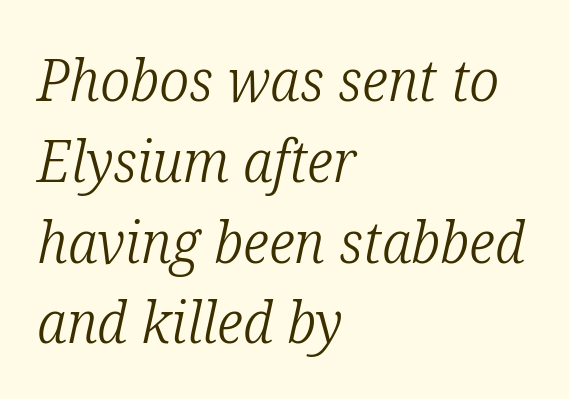
The image shows 59 px light, condensed serif type, italic (leaning right); set left-aligned, normal line spacing (1.37x), normal letter spacing, not underlined; low stroke contrast and a medium x-height.
